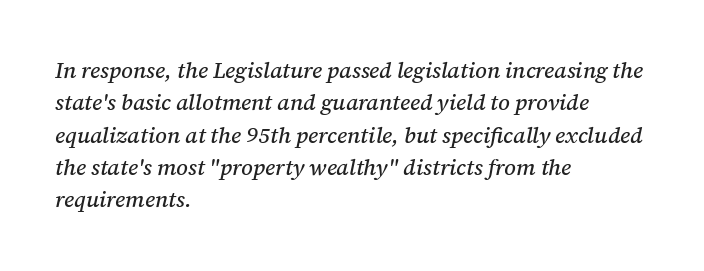
{"italic": "yes", "lean": "right", "slant_degrees": 12, "underline": "no", "align": "left", "line_spacing": "normal", "line_spacing_ratio": 1.47, "letter_spacing": "normal", "letter_spacing_em": 0.0, "glyph_px": 22}
